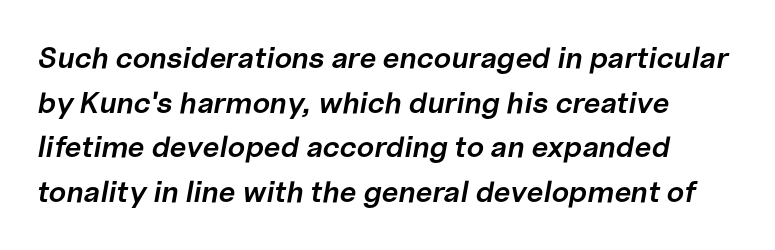
{"italic": "yes", "lean": "right", "slant_degrees": 10, "bold": "semi", "weight": "semibold", "width": "normal", "stroke_contrast": "low", "x_height": "medium", "monospaced": "no", "underline": "no", "line_spacing": "normal", "line_spacing_ratio": 1.49, "letter_spacing": "normal", "letter_spacing_em": 0.0, "glyph_px": 30}
